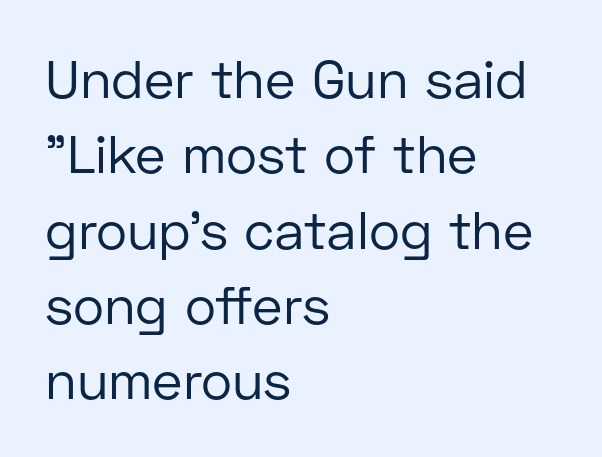
{"serif": "no", "italic": "no", "bold": "no", "weight": "regular", "width": "normal", "stroke_contrast": "low", "x_height": "medium", "monospaced": "no", "underline": "no", "align": "left", "line_spacing": "normal", "line_spacing_ratio": 1.42, "letter_spacing": "normal", "letter_spacing_em": 0.0, "glyph_px": 53}
